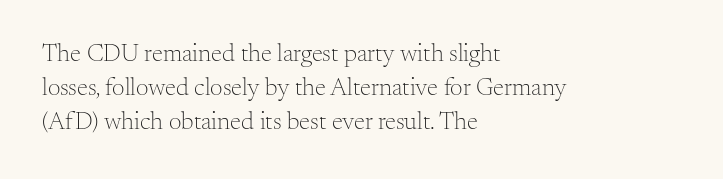
{"italic": "no", "bold": "no", "underline": "no", "align": "left", "line_spacing": "normal", "line_spacing_ratio": 1.37, "letter_spacing": "normal", "letter_spacing_em": 0.0, "glyph_px": 25}
